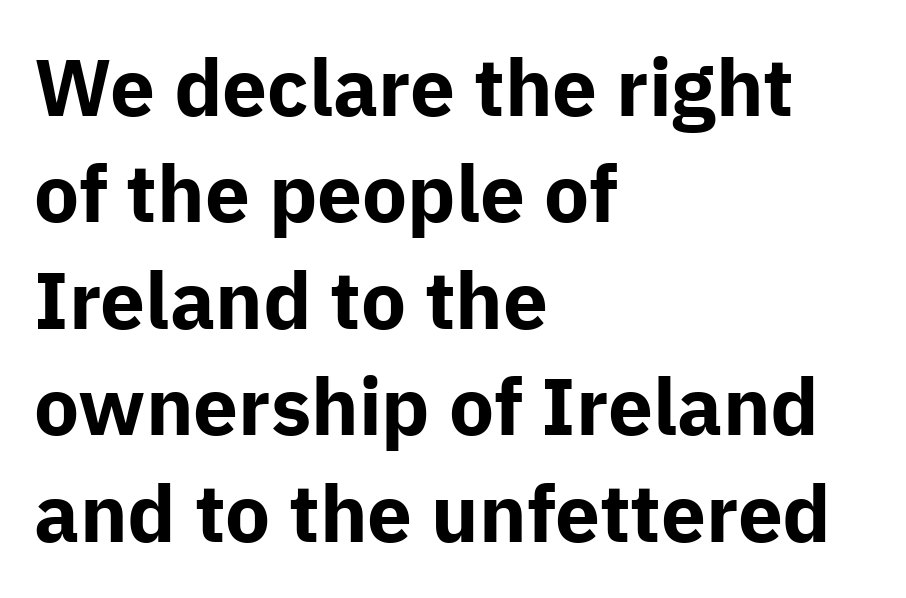
Spacing between characters is what you'd get straight out of the box. Caption: bold face, heavy strokes. Horizontally, the lines are justified to the leading edge only. A typesetter would call this proportional, since set widths differ per character.
